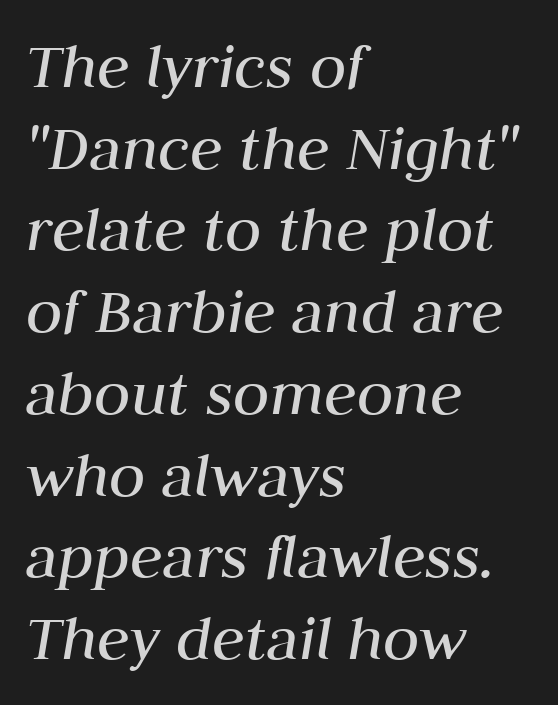
{"italic": "yes", "lean": "right", "slant_degrees": 10, "bold": "no", "weight": "regular", "width": "normal", "stroke_contrast": "medium", "x_height": "medium", "monospaced": "no", "underline": "no", "align": "left", "line_spacing_ratio": 1.22, "letter_spacing": "normal", "letter_spacing_em": 0.0, "glyph_px": 67}
